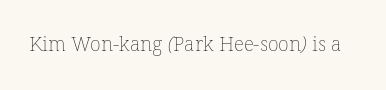
The image shows 20 px text type; set normal letter spacing, not underlined.
